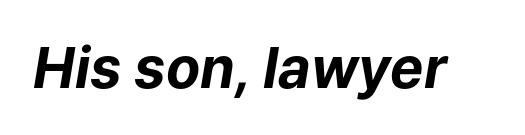
The image shows 56 px bold type, italic (leaning right); set normal letter spacing, not underlined; low stroke contrast and a medium x-height.
